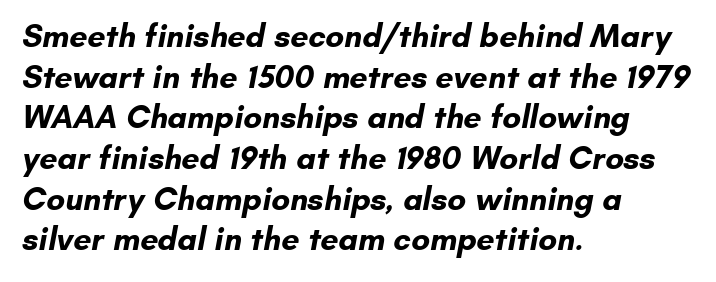
Reading down the block, your eye returns to a fixed left position each line. Character widths vary here, with narrow letters taking less room than wide ones. Is the type bold? Yes — the strokes are clearly thick and heavy. The leading is moderate, giving the passage an even texture. Tracking here is standard; glyphs follow each other at the usual distance. Plain, unruled lines of type.
